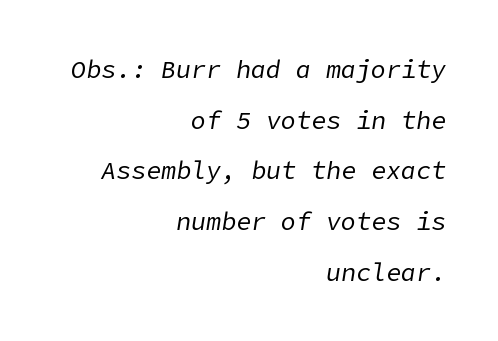
Notice how the stems are inclined rather than vertical — that's the hallmark of italics. The gaps between neighbouring characters are ordinary and unremarkable. The letters look calm and open, with moderate or lighter stems. Leading: increased. Check the space under the baseline: it is left empty.
